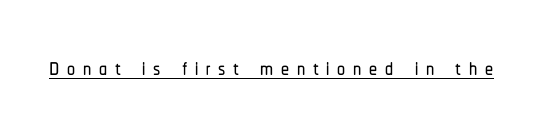
Quick note: underline on. Serifs: no, the terminals of the letterforms are clean. Italic: no, the glyphs are upright roman. Looks like regular typesetting: each glyph gets only the width it needs.
